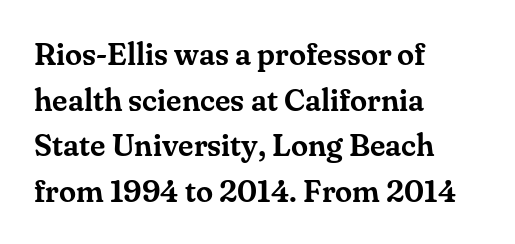
Q: Is the text italic (slanted)? A: No, it is upright.
Q: Is the typeface a serif or a sans-serif typeface? A: Serif.
Q: Is the text underlined? A: No.
Q: How is the paragraph aligned? A: Left-aligned.
Q: Is the spacing between letters normal or unusually wide? A: Normal.
Q: Is the spacing between lines tight, normal or loose? A: Normal.
Q: Width (condensed, normal, or wide)? A: Normal.
Q: Stroke contrast? A: Medium.
Q: x-height? A: Small.
Q: Monospaced? A: No.
